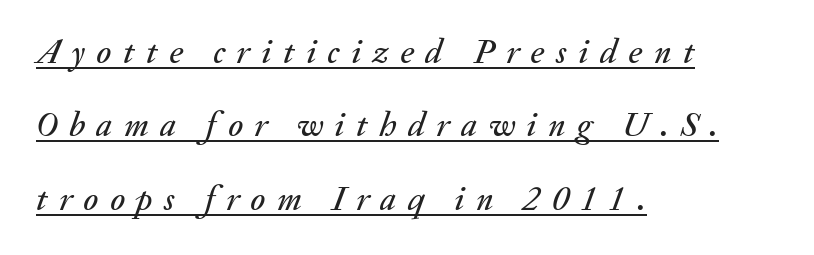
{"italic": "yes", "lean": "right", "slant_degrees": 20, "width": "normal", "stroke_contrast": "medium", "x_height": "small", "monospaced": "no", "underline": "yes", "align": "left", "line_spacing": "loose", "line_spacing_ratio": 2.1, "letter_spacing": "wide", "letter_spacing_em": 0.33, "glyph_px": 35}
